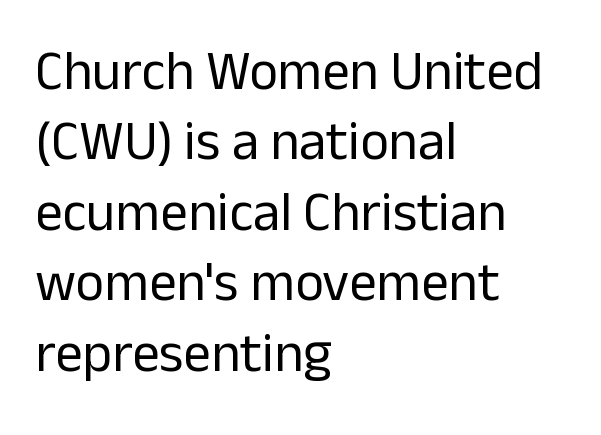
{"serif": "no", "italic": "no", "bold": "no", "weight": "regular", "width": "normal", "stroke_contrast": "low", "x_height": "medium", "monospaced": "no", "underline": "no", "align": "left", "line_spacing": "normal", "line_spacing_ratio": 1.28, "letter_spacing": "normal", "letter_spacing_em": 0.0, "glyph_px": 55}
